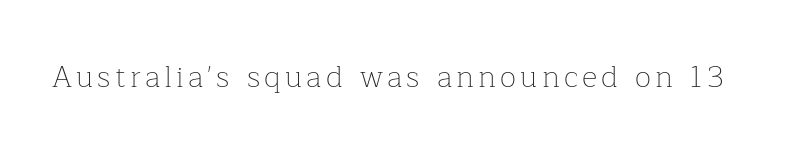
{"serif": "yes", "italic": "no", "bold": "no", "weight": "thin", "width": "normal", "stroke_contrast": "low", "x_height": "medium", "monospaced": "no", "underline": "no", "glyph_px": 30}
